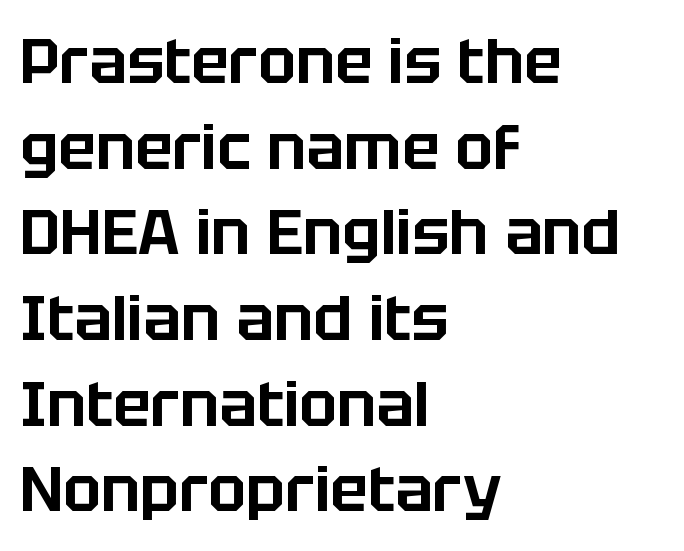
{"serif": "no", "italic": "no", "width": "normal", "stroke_contrast": "low", "x_height": "large", "monospaced": "no", "underline": "no", "align": "left", "line_spacing": "normal", "line_spacing_ratio": 1.36, "letter_spacing": "normal", "letter_spacing_em": 0.0, "glyph_px": 63}
